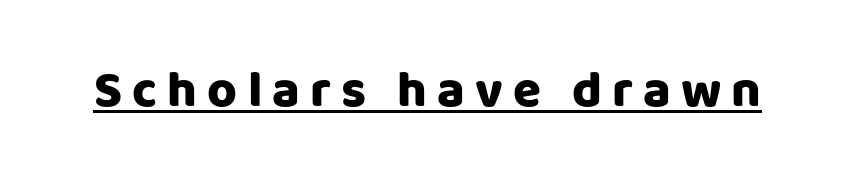
Q: Is the text bold? A: Yes.
Q: Is the text italic (slanted)? A: No, it is upright.
Q: Is the typeface a serif or a sans-serif typeface? A: Sans-serif.
Q: Is the text underlined? A: Yes.
Q: Is the spacing between letters normal or unusually wide? A: Unusually wide.
Q: Width (condensed, normal, or wide)? A: Normal.
Q: Stroke contrast? A: Low.
Q: x-height? A: Large.
Q: Monospaced? A: No.
